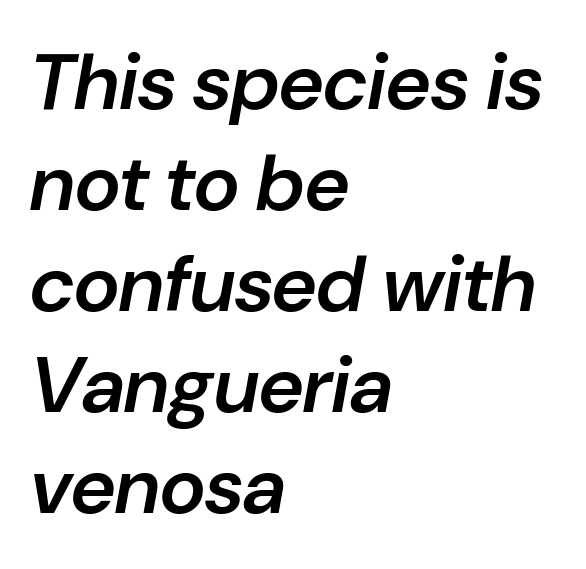
{"italic": "yes", "lean": "right", "slant_degrees": 10, "bold": "semi", "weight": "semibold", "width": "normal", "stroke_contrast": "low", "x_height": "medium", "monospaced": "no", "underline": "no", "align": "left", "line_spacing": "normal", "line_spacing_ratio": 1.28, "letter_spacing": "normal", "letter_spacing_em": 0.0, "glyph_px": 79}
